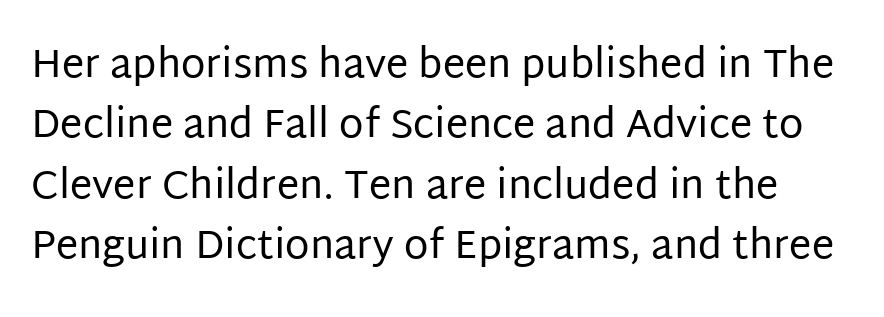
The image shows 40 px regular-weight sans-serif type, upright; set normal line spacing (1.51x), normal letter spacing, not underlined; low stroke contrast and a large x-height.
